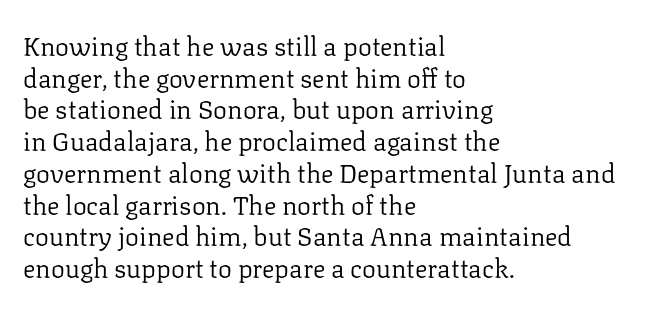
{"italic": "no", "bold": "no", "underline": "no", "align": "left", "line_spacing_ratio": 1.22, "letter_spacing": "normal", "letter_spacing_em": 0.0, "glyph_px": 26}
